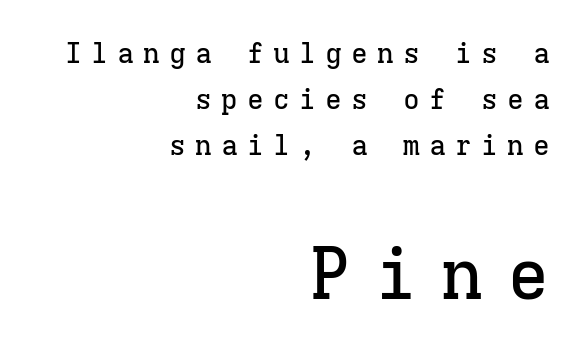
Casual observation: everything's shoved over to the right. This is serif lettering, the kind often seen in printed books. Compared with typical paragraphs, the rows here are spaced about the same. The lower block of text is set noticeably larger than the block above it. The zone under the glyphs is completely vacant.
